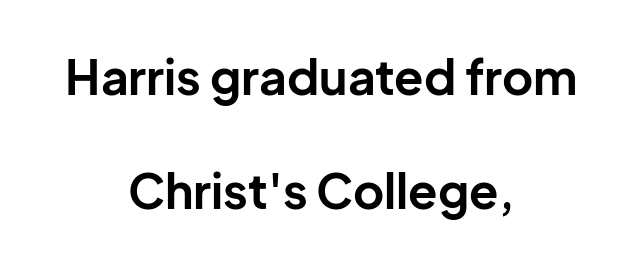
The passage shown is emphatically bold. The line-height multiplier appears high, well above default. Centered paragraph, ragged on both sides. Nope, no serifs anywhere on these letters. Nobody touched the tracking dial on this one.
